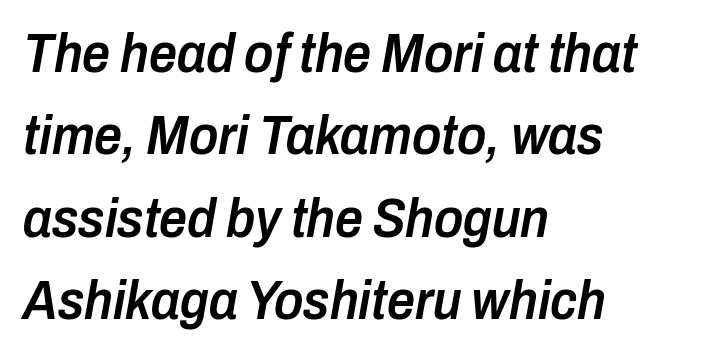
Q: Is the text bold? A: Semi-bold.
Q: Is the text italic (slanted)? A: Yes, it leans right by about 10 degrees.
Q: Is the text underlined? A: No.
Q: How is the paragraph aligned? A: Left-aligned.
Q: Is the spacing between letters normal or unusually wide? A: Normal.
Q: Is the spacing between lines tight, normal or loose? A: Normal.
Q: Width (condensed, normal, or wide)? A: Condensed.
Q: Stroke contrast? A: Low.
Q: x-height? A: Medium.
Q: Monospaced? A: No.
